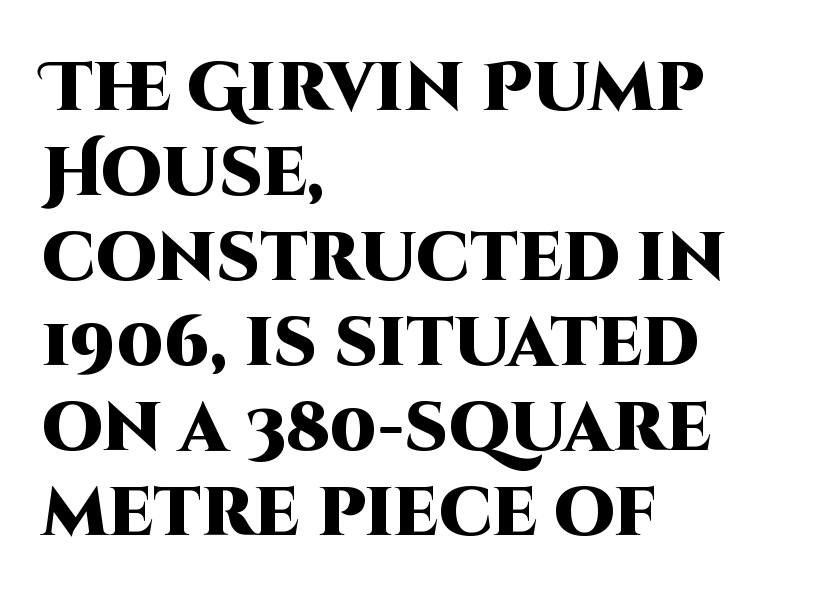
Check where the strokes stop: nothing finishes them off — pure sans. The rendering keeps characters at their native spacing. Leftover space on each line is placed entirely after the last word. The strokes are fattened all the way to bold. Bare-footed words on every line.
